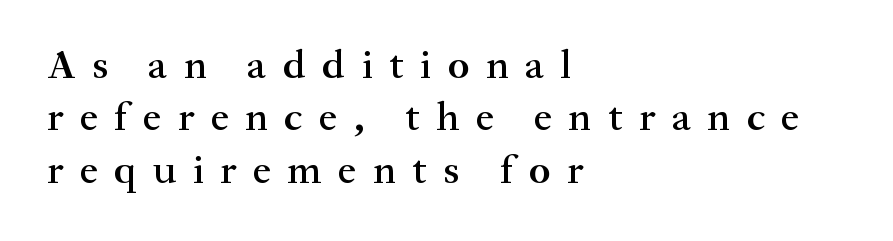
These lines sit exactly where default settings would place them. Serifs: yes, visible at the terminals of the letterforms. Which margin do the lines hug? The left one — the right edge is uneven. The rendering uses natural spacing where letterforms have individual widths.
